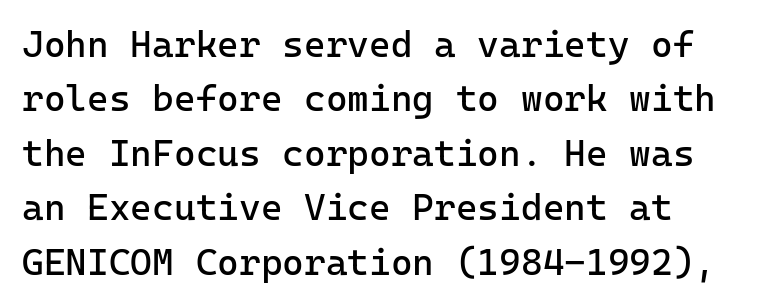
The image shows 37 px regular-weight sans-serif type, upright, monospaced; set left-aligned, normal line spacing (1.47x), normal letter spacing, not underlined; low stroke contrast and a medium x-height.
